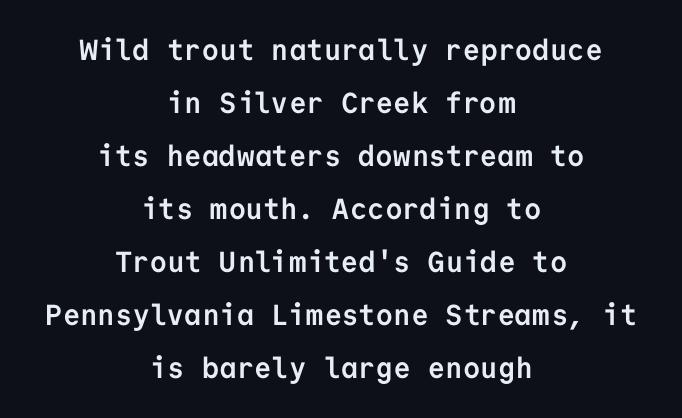
The image shows 29 px semibold sans-serif type, upright, monospaced; set centered, line spacing 1.83x, normal letter spacing, not underlined; low stroke contrast and a medium x-height.
